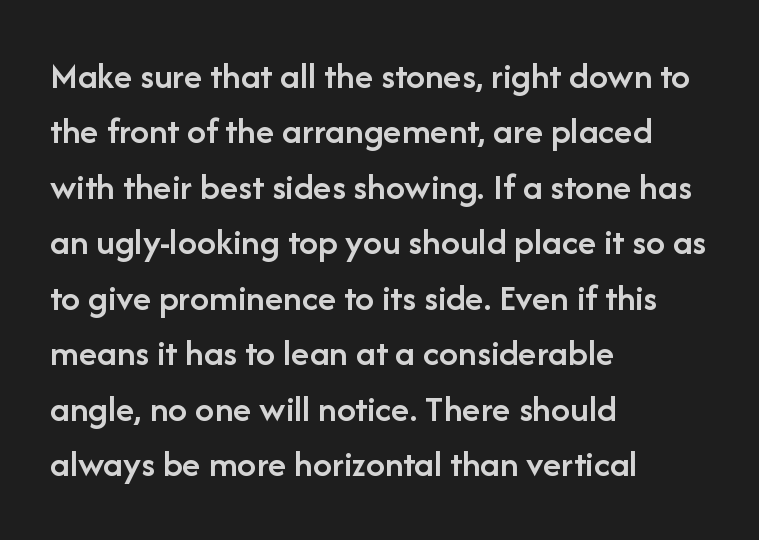
{"serif": "no", "italic": "no", "bold": "semi", "weight": "semibold", "width": "normal", "stroke_contrast": "low", "x_height": "medium", "monospaced": "no", "underline": "no", "align": "left", "line_spacing": "normal", "line_spacing_ratio": 1.46, "letter_spacing": "normal", "letter_spacing_em": 0.0, "glyph_px": 38}
